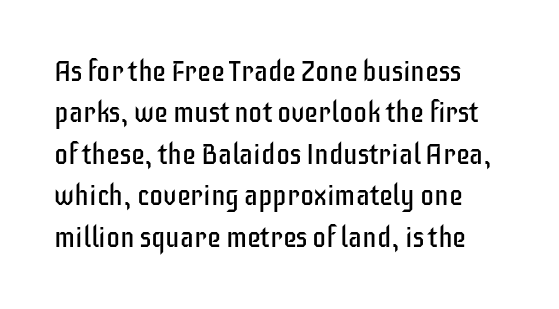
{"serif": "no", "italic": "no", "bold": "no", "weight": "regular", "width": "condensed", "stroke_contrast": "low", "x_height": "large", "monospaced": "no", "underline": "no", "line_spacing": "normal", "line_spacing_ratio": 1.48, "letter_spacing": "normal", "letter_spacing_em": 0.0, "glyph_px": 28}
